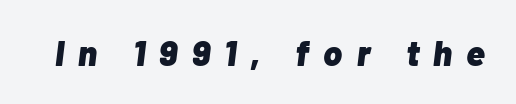
Q: Is the text bold? A: Yes.
Q: Is the text italic (slanted)? A: Yes, it leans right by about 7 degrees.
Q: Is the text underlined? A: No.
Q: Is the spacing between letters normal or unusually wide? A: Unusually wide.
Q: Width (condensed, normal, or wide)? A: Normal.
Q: Stroke contrast? A: Low.
Q: x-height? A: Medium.
Q: Monospaced? A: No.
